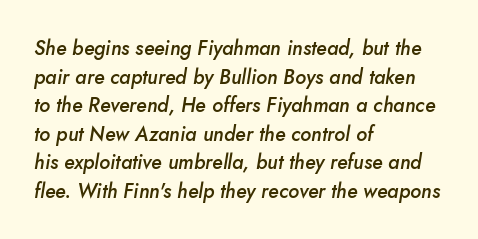
The image shows 20 px text type, italic (leaning right); set left-aligned, normal line spacing (1.43x), normal letter spacing, not underlined.
